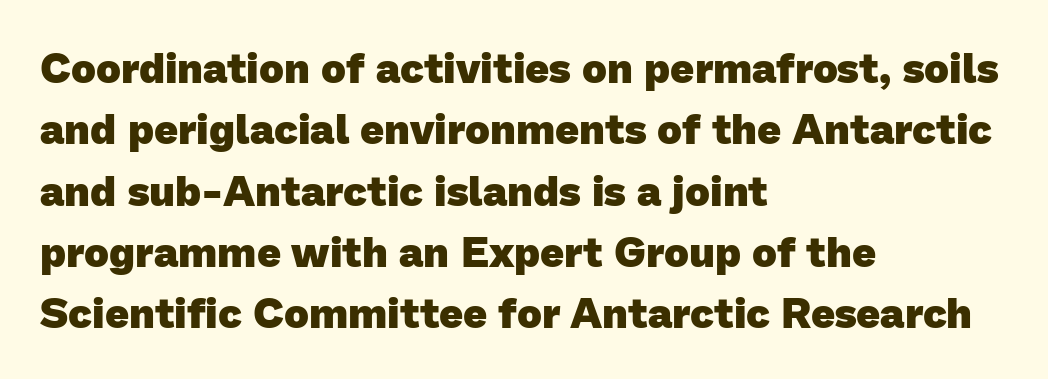
The image shows 42 px heavy sans-serif type; set left-aligned, normal line spacing (1.46x), normal letter spacing, not underlined; low stroke contrast and a medium x-height.
